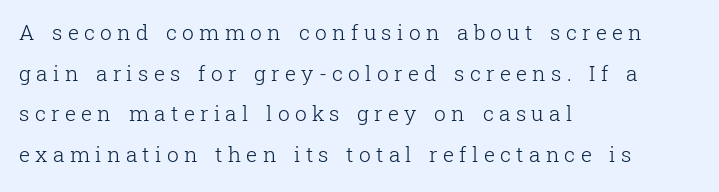
Q: Is the text bold? A: No.
Q: Is the text italic (slanted)? A: No, it is upright.
Q: Is the text underlined? A: No.
Q: How is the paragraph aligned? A: Left-aligned.
Q: Is the spacing between letters normal or unusually wide? A: Unusually wide.
Q: Is the spacing between lines tight, normal or loose? A: Loose.
